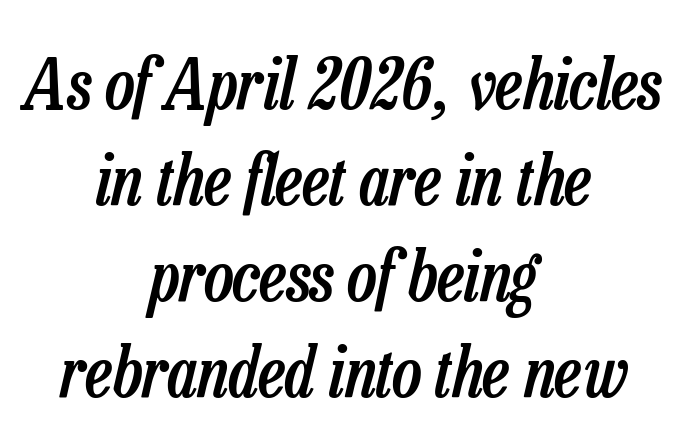
The face used here is a semibold: visibly heavier than regular, lighter than bold. You could not count columns in this text — the font is proportionally spaced. Characters are canted at an angle relative to the baseline's perpendicular. The type is set solid horizontally, with unmodified tracking. The text block is weighted toward neither margin, spreading evenly from the middle. Quick note: underline off.
